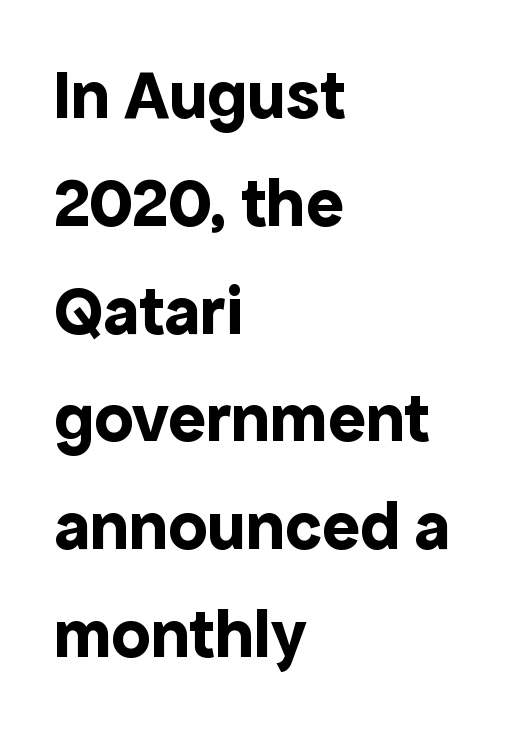
The rendering uses natural spacing where letterforms have individual widths. The lettering holds an erect, upright posture throughout. Horizontal bands of white between lines are of average thickness. All the whitespace from short lines collects on the right. The strokes are fattened all the way to bold. The face used here is rendered with its standard letterfit.
